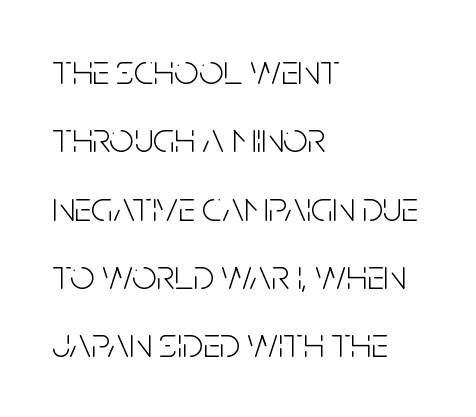
Q: Is the text bold? A: No.
Q: Is the text italic (slanted)? A: No, it is upright.
Q: Is the typeface a serif or a sans-serif typeface? A: Sans-serif.
Q: Is the text underlined? A: No.
Q: How is the paragraph aligned? A: Left-aligned.
Q: Is the spacing between letters normal or unusually wide? A: Normal.
Q: Is the spacing between lines tight, normal or loose? A: Normal.
Q: Width (condensed, normal, or wide)? A: Condensed.
Q: Stroke contrast? A: Low.
Q: x-height? A: Large.
Q: Monospaced? A: No.
